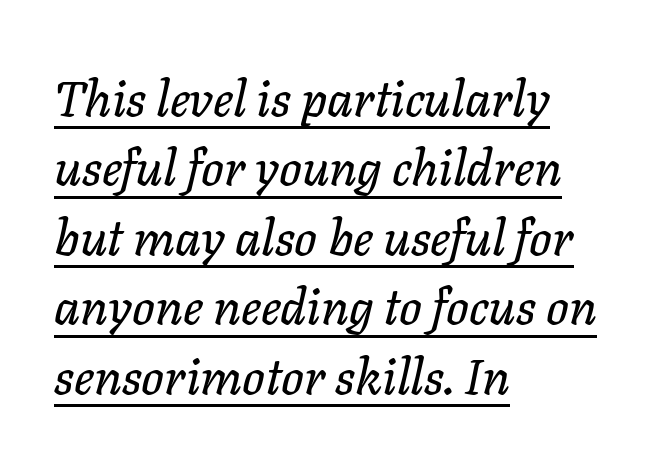
Q: Is the text italic (slanted)? A: Yes, it leans right by about 11 degrees.
Q: Is the text underlined? A: Yes.
Q: How is the paragraph aligned? A: Left-aligned.
Q: Is the spacing between letters normal or unusually wide? A: Normal.
Q: Is the spacing between lines tight, normal or loose? A: Normal.
Q: Width (condensed, normal, or wide)? A: Normal.
Q: Stroke contrast? A: Low.
Q: x-height? A: Medium.
Q: Monospaced? A: No.
